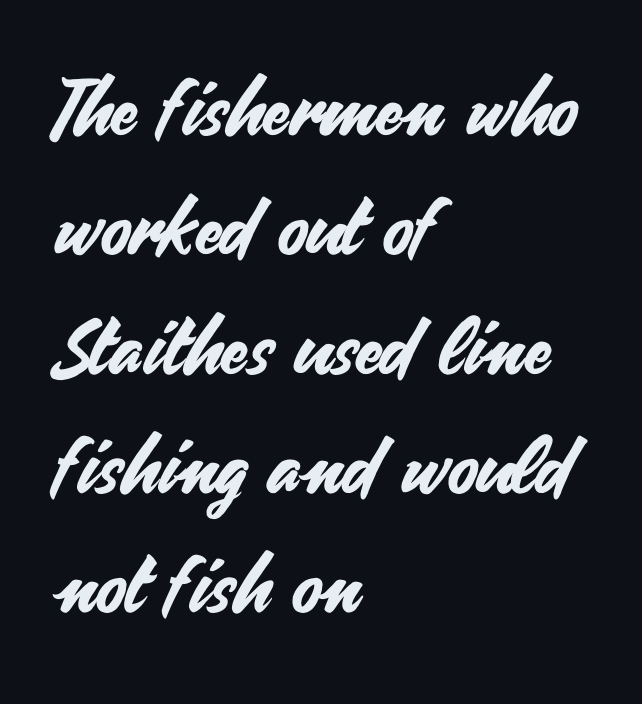
Q: Is the text italic (slanted)? A: Yes.
Q: Is the typeface a serif or a sans-serif typeface? A: Sans-serif.
Q: Is the text underlined? A: No.
Q: How is the paragraph aligned? A: Left-aligned.
Q: Is the spacing between letters normal or unusually wide? A: Normal.
Q: Is the spacing between lines tight, normal or loose? A: Normal.
Q: Width (condensed, normal, or wide)? A: Normal.
Q: Stroke contrast? A: Medium.
Q: x-height? A: Small.
Q: Monospaced? A: No.
